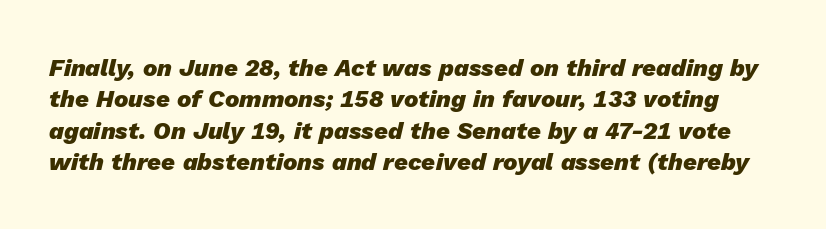
What stands out about the letter spacing? Nothing — it is the standard amount. The face used here has a pronounced slope to its letters. A full-strength bold gives these letters their thick strokes. Each row of text sits above clean, open space.
